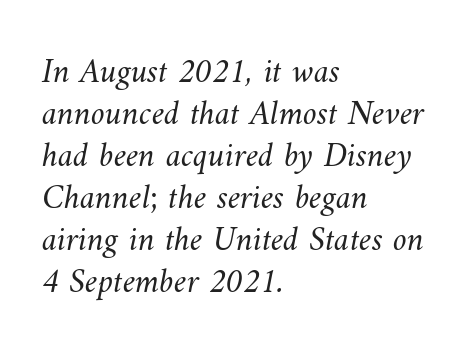
Q: Is the text bold? A: No.
Q: Is the text underlined? A: No.
Q: How is the paragraph aligned? A: Left-aligned.
Q: Is the spacing between letters normal or unusually wide? A: Normal.
Q: Width (condensed, normal, or wide)? A: Normal.
Q: Stroke contrast? A: Medium.
Q: x-height? A: Small.
Q: Monospaced? A: No.
